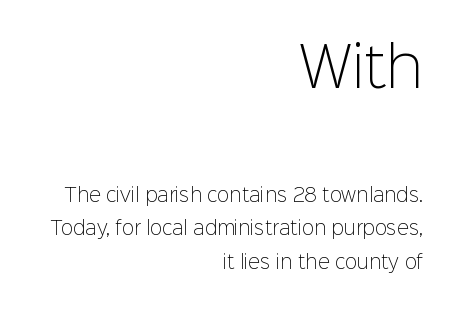
Q: Is the text bold? A: No.
Q: Is the text italic (slanted)? A: No, it is upright.
Q: Is the typeface a serif or a sans-serif typeface? A: Sans-serif.
Q: Is the text underlined? A: No.
Q: How is the paragraph aligned? A: Right-aligned.
Q: Is the spacing between letters normal or unusually wide? A: Normal.
Q: Which block of text is set in a larger size, the first (top) or the second (bottom)? A: The first (top) one.
Q: Width (condensed, normal, or wide)? A: Normal.
Q: Stroke contrast? A: Low.
Q: x-height? A: Medium.
Q: Monospaced? A: No.
